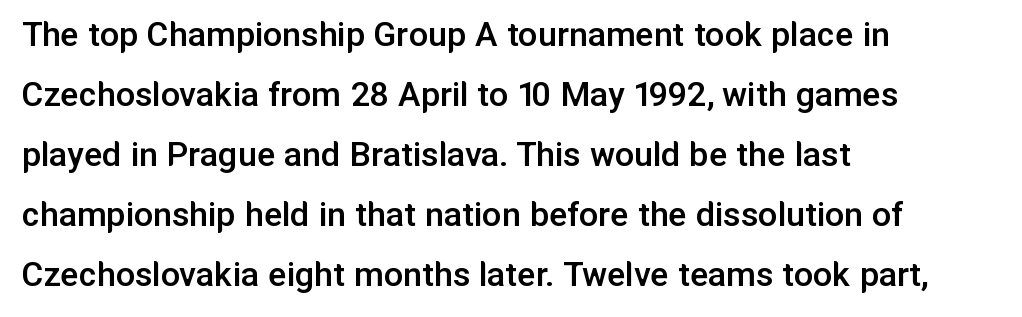
The image shows 38 px semibold sans-serif type, upright; set left-aligned, normal line spacing (1.58x), normal letter spacing, not underlined; low stroke contrast and a medium x-height.
